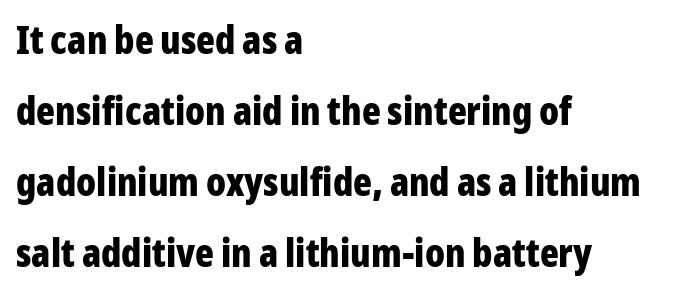
Q: Is the text bold? A: Yes.
Q: Is the text italic (slanted)? A: No, it is upright.
Q: Is the typeface a serif or a sans-serif typeface? A: Sans-serif.
Q: Is the text underlined? A: No.
Q: How is the paragraph aligned? A: Left-aligned.
Q: Is the spacing between letters normal or unusually wide? A: Normal.
Q: Width (condensed, normal, or wide)? A: Condensed.
Q: Stroke contrast? A: Low.
Q: x-height? A: Medium.
Q: Monospaced? A: No.
